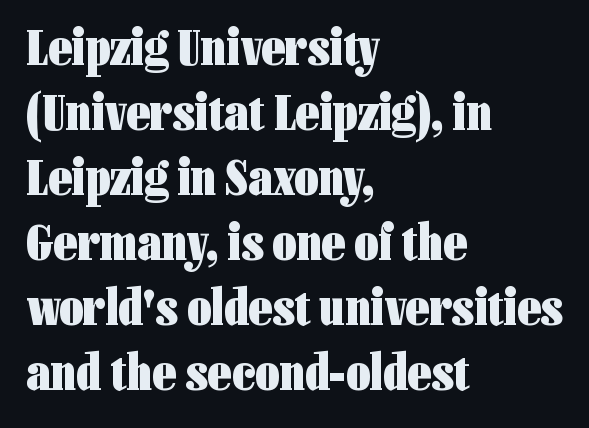
Q: Is the text bold? A: Yes.
Q: Is the text italic (slanted)? A: No, it is upright.
Q: Is the typeface a serif or a sans-serif typeface? A: Sans-serif.
Q: Is the text underlined? A: No.
Q: How is the paragraph aligned? A: Left-aligned.
Q: Is the spacing between letters normal or unusually wide? A: Normal.
Q: Is the spacing between lines tight, normal or loose? A: Normal.
Q: Width (condensed, normal, or wide)? A: Condensed.
Q: Stroke contrast? A: Low.
Q: x-height? A: Medium.
Q: Monospaced? A: No.
